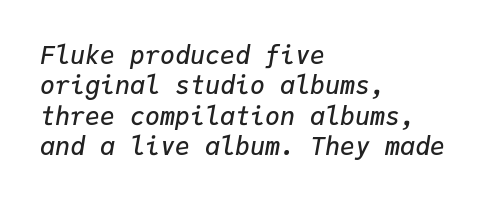
{"italic": "yes", "lean": "right", "slant_degrees": 9, "bold": "semi", "underline": "no", "align": "left", "line_spacing_ratio": 1.22, "letter_spacing": "normal", "letter_spacing_em": 0.0, "glyph_px": 25}
